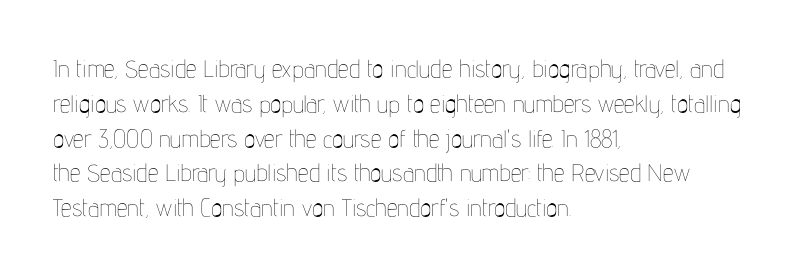
{"italic": "no", "bold": "no", "underline": "no", "align": "left", "line_spacing": "normal", "line_spacing_ratio": 1.45, "letter_spacing": "normal", "letter_spacing_em": 0.0, "glyph_px": 24}
